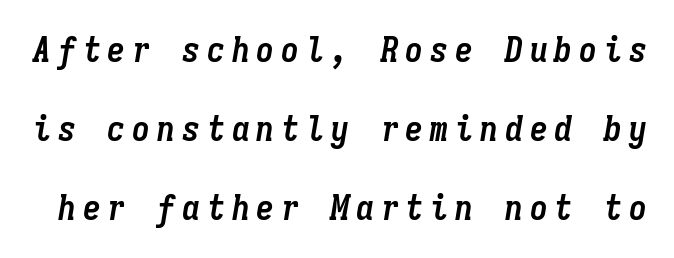
Q: Is the text bold? A: Yes.
Q: Is the text italic (slanted)? A: Yes, it leans right by about 9 degrees.
Q: Is the text underlined? A: No.
Q: Is the spacing between lines tight, normal or loose? A: Loose.
Q: Width (condensed, normal, or wide)? A: Condensed.
Q: Stroke contrast? A: Low.
Q: x-height? A: Medium.
Q: Monospaced? A: Yes.
